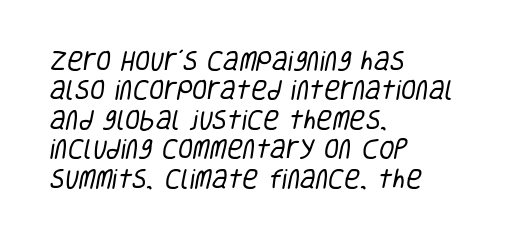
{"bold": "no", "underline": "no", "align": "left", "line_spacing": "normal", "line_spacing_ratio": 1.34, "letter_spacing": "normal", "letter_spacing_em": 0.0, "glyph_px": 22}
